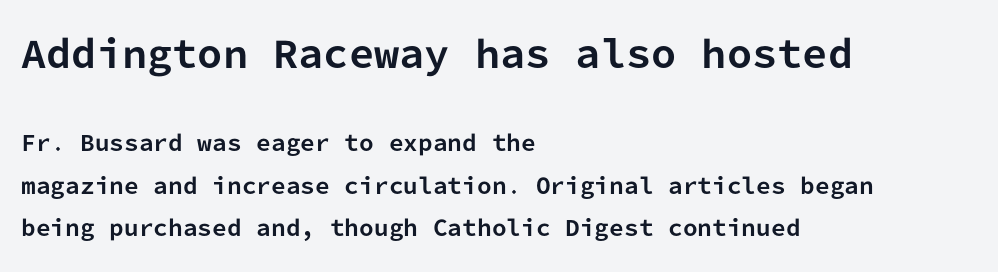
Every character sits straight up, as roman type does. Strokes here are thick enough to call this a true bold. Unlike a traditional serif, this face leaves its strokes unadorned. The passage shown has conventional tracking throughout. Here the designer chose a console-style face with uniform glyph widths.
